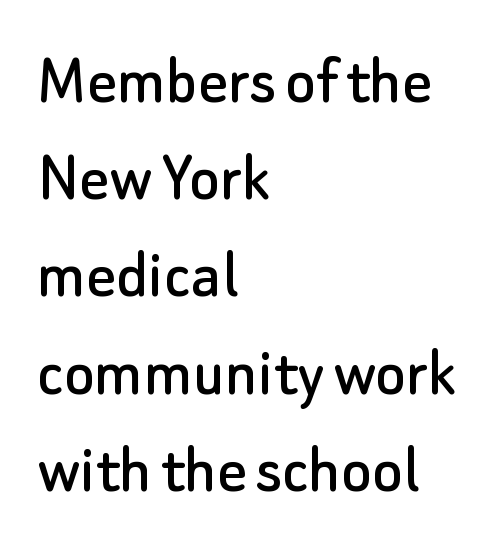
{"serif": "no", "italic": "no", "width": "normal", "stroke_contrast": "low", "x_height": "small", "monospaced": "no", "underline": "no", "align": "left", "line_spacing": "normal", "line_spacing_ratio": 1.35, "letter_spacing": "normal", "letter_spacing_em": 0.0, "glyph_px": 72}
